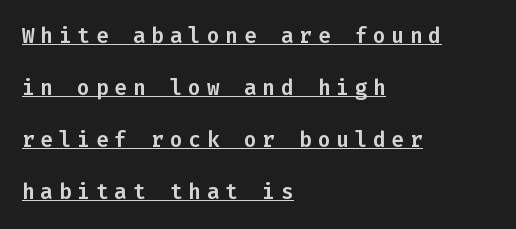
The image shows 21 px text type, upright; set left-aligned, loose line spacing (2.48x), unusually wide letter spacing (+0.28 em), underlined.
